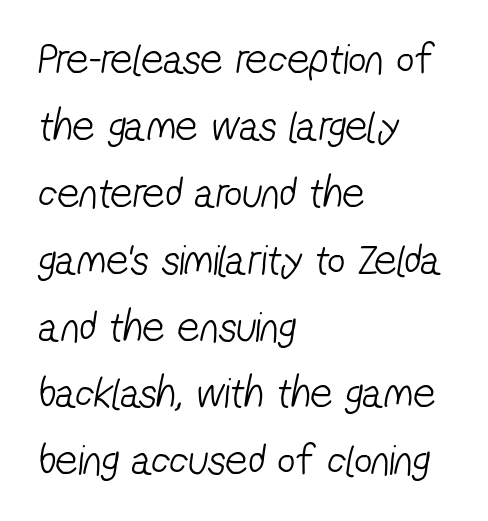
The image shows 44 px light, condensed sans-serif type; set left-aligned, normal line spacing (1.52x), normal letter spacing, not underlined; low stroke contrast and a medium x-height.
